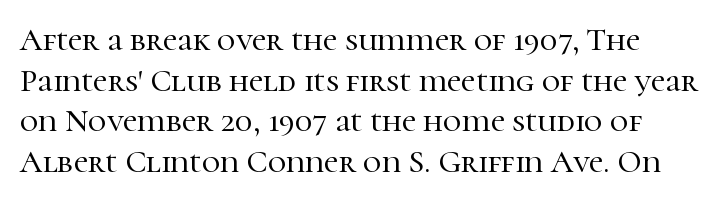
Q: Is the text italic (slanted)? A: No, it is upright.
Q: Is the typeface a serif or a sans-serif typeface? A: Serif.
Q: Is the text underlined? A: No.
Q: Is the spacing between letters normal or unusually wide? A: Normal.
Q: Is the spacing between lines tight, normal or loose? A: Normal.
Q: Width (condensed, normal, or wide)? A: Normal.
Q: Stroke contrast? A: High.
Q: x-height? A: Medium.
Q: Monospaced? A: No.
